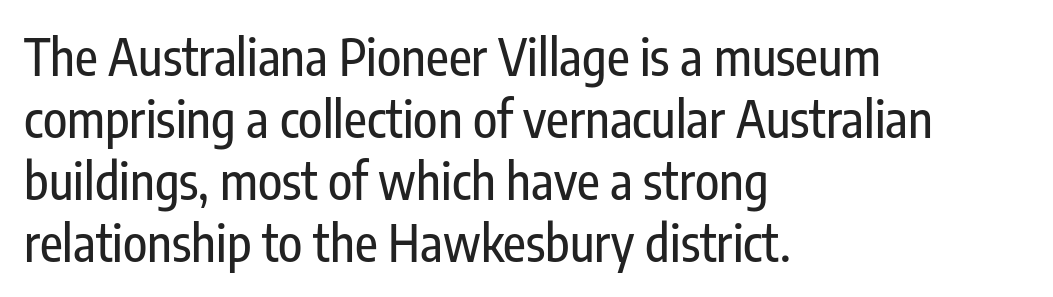
A sans-serif font was chosen for this passage. Note the varied advance widths — an 'i' is clearly narrower than an 'm'. Every character sits straight up, as roman type does. The string is rendered with underlining switched off. Here the glyphs are tracked normally, forming tight word shapes. The rag falls on the right side of this text block.
